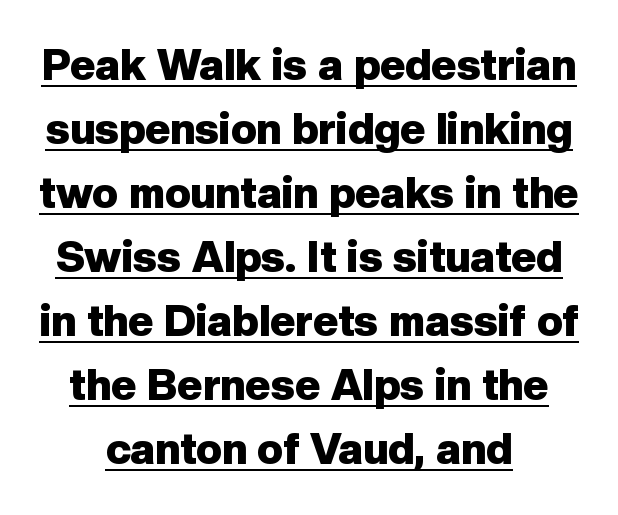
The image shows 43 px heavy sans-serif type, upright; set centered, normal line spacing (1.49x), normal letter spacing, underlined; low stroke contrast and a medium x-height.
